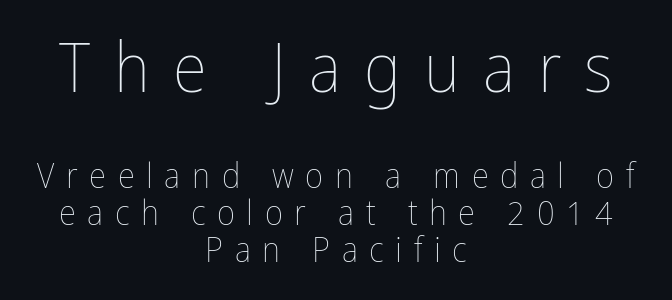
Q: Is the text bold? A: No.
Q: Is the text italic (slanted)? A: No, it is upright.
Q: Is the text underlined? A: No.
Q: How is the paragraph aligned? A: Centered.
Q: Is the spacing between letters normal or unusually wide? A: Unusually wide.
Q: Is the spacing between lines tight, normal or loose? A: Tight.
Q: Which block of text is set in a larger size, the first (top) or the second (bottom)? A: The first (top) one.
Q: Width (condensed, normal, or wide)? A: Condensed.
Q: Stroke contrast? A: Low.
Q: x-height? A: Medium.
Q: Monospaced? A: No.
